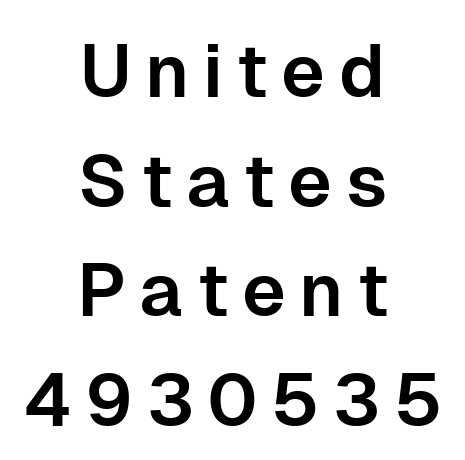
The image shows 74 px sans-serif type, upright; set centered, normal line spacing (1.48x), not underlined; low stroke contrast and a medium x-height.
